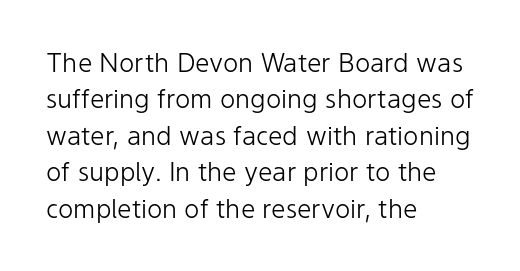
Q: Is the text bold? A: No.
Q: Is the text italic (slanted)? A: No, it is upright.
Q: Is the text underlined? A: No.
Q: How is the paragraph aligned? A: Left-aligned.
Q: Is the spacing between letters normal or unusually wide? A: Normal.
Q: Is the spacing between lines tight, normal or loose? A: Normal.
